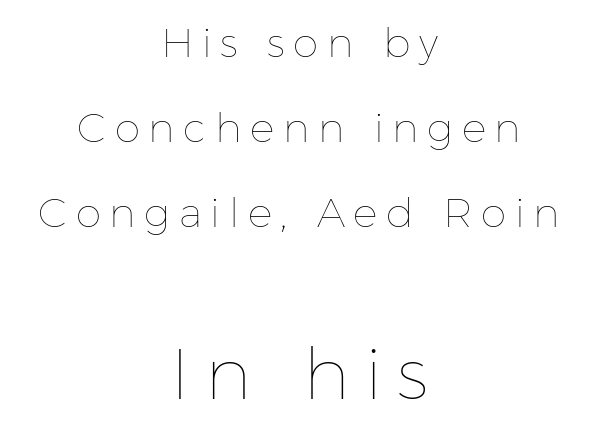
A student would notice the bottom passage is typeset larger than what precedes it. Interline gaps are noticeably wide in this sample. Words appear elongated and porous because spacing is wide. Varying glyph widths throughout — classic text-font behaviour.
